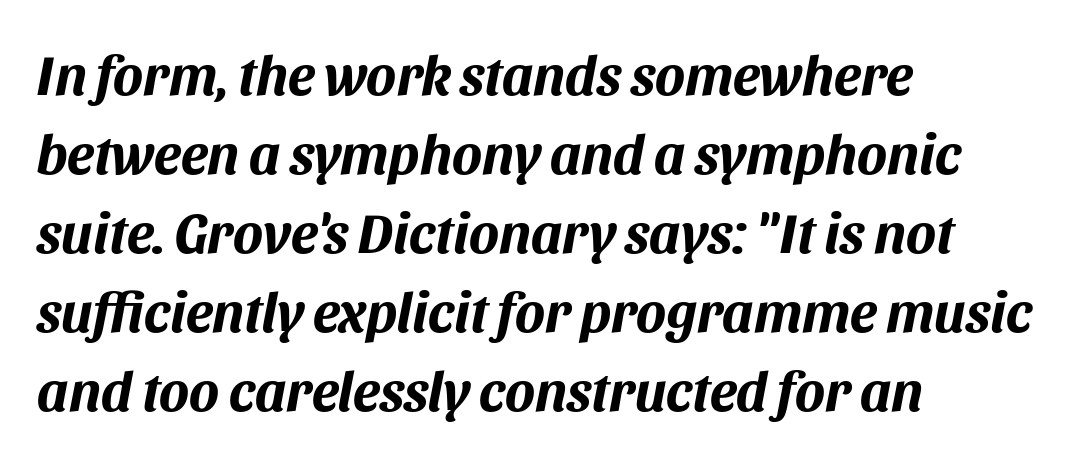
The image shows 56 px bold type, italic (leaning right); set left-aligned, normal line spacing (1.41x), normal letter spacing, not underlined; medium stroke contrast and a large x-height.
